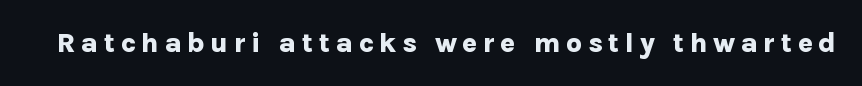
The image shows 28 px bold sans-serif type, upright; set not underlined; low stroke contrast and a medium x-height.
